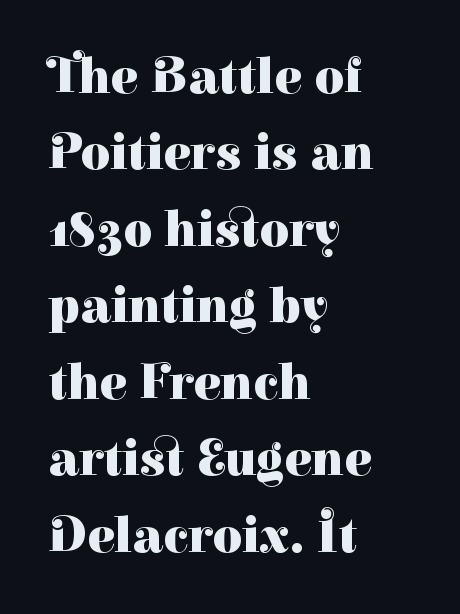
Q: Is the text bold? A: Yes.
Q: Is the text italic (slanted)? A: No, it is upright.
Q: Is the typeface a serif or a sans-serif typeface? A: Serif.
Q: Is the text underlined? A: No.
Q: How is the paragraph aligned? A: Left-aligned.
Q: Is the spacing between letters normal or unusually wide? A: Normal.
Q: Is the spacing between lines tight, normal or loose? A: Normal.
Q: Width (condensed, normal, or wide)? A: Normal.
Q: Stroke contrast? A: High.
Q: x-height? A: Medium.
Q: Monospaced? A: No.
